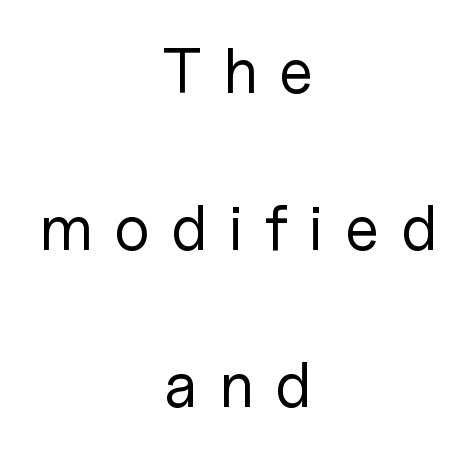
{"serif": "no", "italic": "no", "bold": "no", "weight": "regular", "width": "normal", "stroke_contrast": "low", "x_height": "medium", "monospaced": "no", "underline": "no", "align": "center", "line_spacing": "loose", "line_spacing_ratio": 2.49, "letter_spacing": "wide", "letter_spacing_em": 0.34, "glyph_px": 63}
